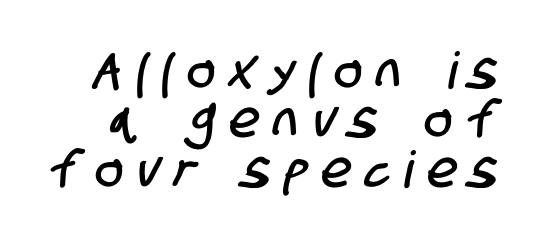
The image shows 51 px condensed sans-serif type; set tight line spacing (0.97x), unusually wide letter spacing (+0.31 em), not underlined; low stroke contrast and a large x-height.
